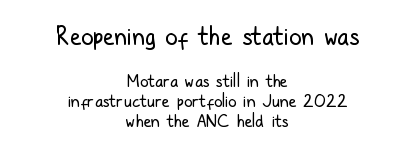
Q: Is the text bold? A: No.
Q: Is the text italic (slanted)? A: No, it is upright.
Q: Is the text underlined? A: No.
Q: How is the paragraph aligned? A: Centered.
Q: Is the spacing between letters normal or unusually wide? A: Normal.
Q: Which block of text is set in a larger size, the first (top) or the second (bottom)? A: The first (top) one.
